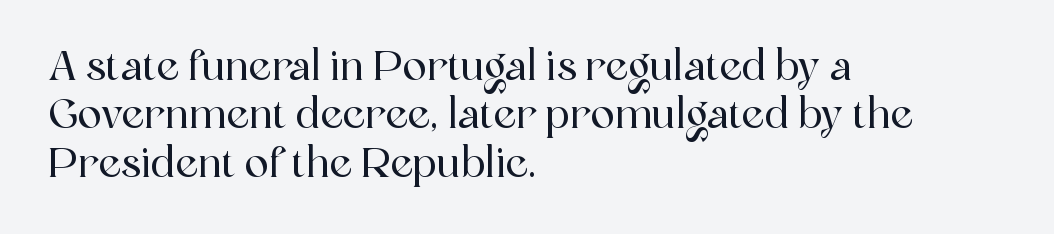
{"serif": "yes", "italic": "no", "width": "normal", "x_height": "medium", "monospaced": "no", "underline": "no", "align": "left", "line_spacing_ratio": 1.21, "letter_spacing": "normal", "letter_spacing_em": 0.0, "glyph_px": 40}
